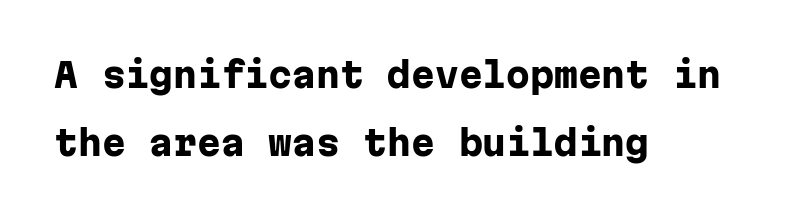
The image shows 34 px heavy sans-serif type, upright, monospaced; set left-aligned, loose line spacing (2.0x), normal letter spacing, not underlined; low stroke contrast and a medium x-height.
